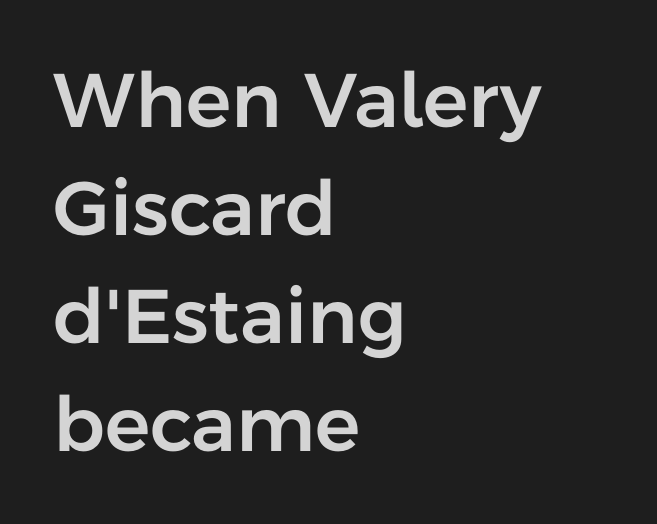
Q: Is the text italic (slanted)? A: No, it is upright.
Q: Is the typeface a serif or a sans-serif typeface? A: Sans-serif.
Q: Is the text underlined? A: No.
Q: How is the paragraph aligned? A: Left-aligned.
Q: Is the spacing between letters normal or unusually wide? A: Normal.
Q: Is the spacing between lines tight, normal or loose? A: Normal.
Q: Width (condensed, normal, or wide)? A: Normal.
Q: Stroke contrast? A: Low.
Q: x-height? A: Medium.
Q: Monospaced? A: No.
